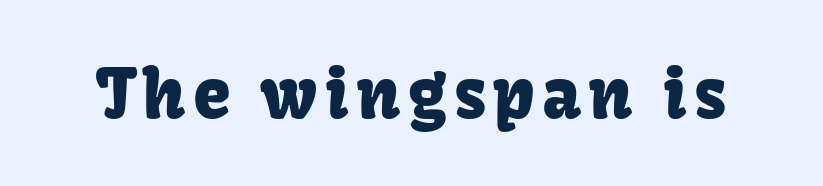
Q: Is the text italic (slanted)? A: No, it is upright.
Q: Is the typeface a serif or a sans-serif typeface? A: Sans-serif.
Q: Is the text underlined? A: No.
Q: Width (condensed, normal, or wide)? A: Normal.
Q: Stroke contrast? A: Low.
Q: x-height? A: Medium.
Q: Monospaced? A: No.
